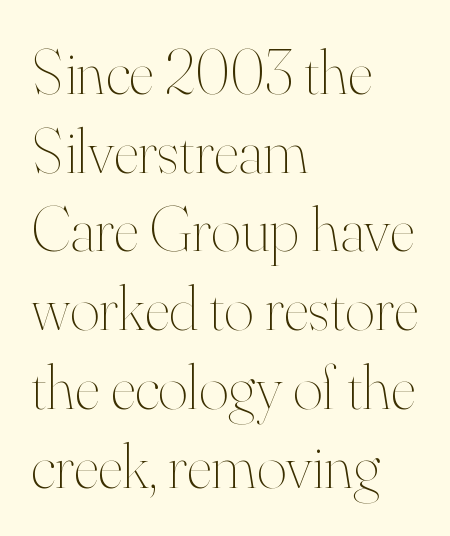
The image shows 64 px thin type, upright; set left-aligned, line spacing 1.23x, normal letter spacing, not underlined; high stroke contrast and a small x-height.
